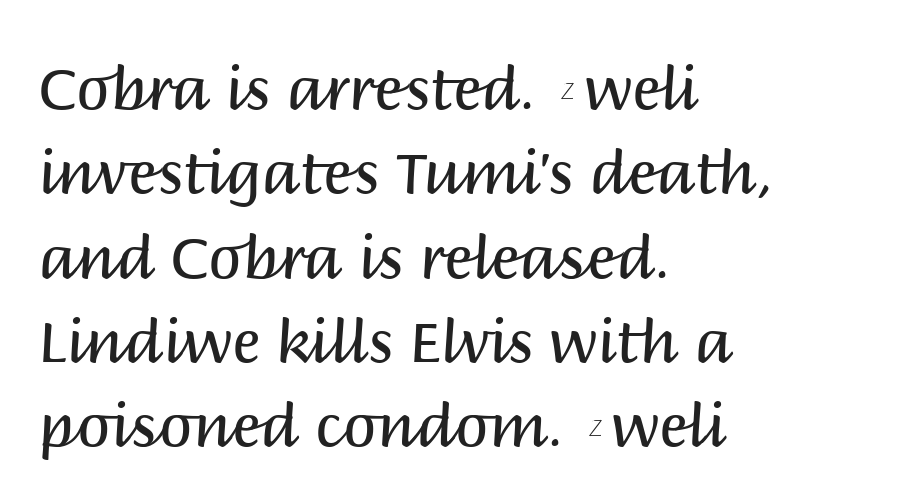
The image shows 59 px regular-weight sans-serif type; set left-aligned, normal line spacing (1.43x), normal letter spacing, not underlined; medium stroke contrast and a large x-height.
